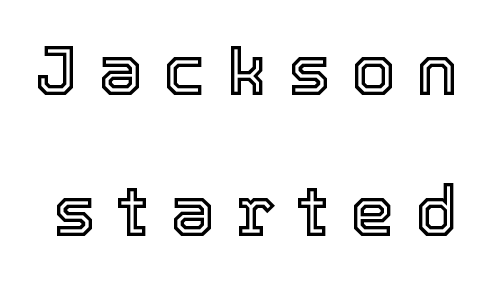
Q: Is the text italic (slanted)? A: No, it is upright.
Q: Is the text underlined? A: No.
Q: Is the spacing between letters normal or unusually wide? A: Unusually wide.
Q: Is the spacing between lines tight, normal or loose? A: Loose.
Q: Width (condensed, normal, or wide)? A: Normal.
Q: x-height? A: Medium.
Q: Monospaced? A: No.
